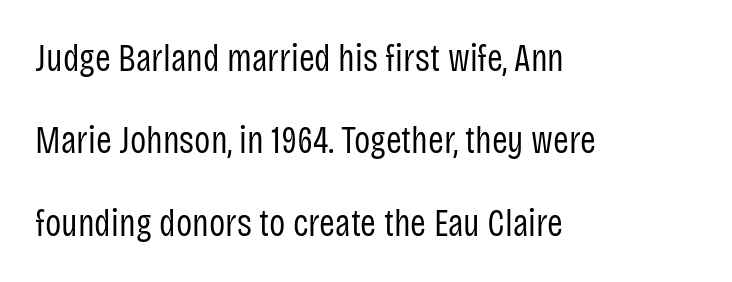
{"serif": "no", "italic": "no", "bold": "no", "weight": "regular", "width": "condensed", "stroke_contrast": "low", "x_height": "large", "monospaced": "no", "underline": "no", "align": "left", "line_spacing": "loose", "line_spacing_ratio": 2.17, "letter_spacing": "normal", "letter_spacing_em": 0.0, "glyph_px": 38}
